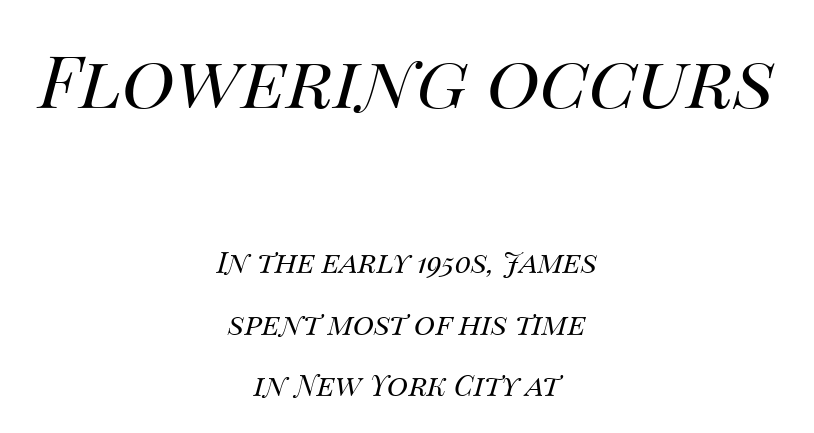
Each new line begins a long way beneath the previous one. The lines are quadded center. The typeface has the unassuming heft of standard copy or less. The face used here is proportionally spaced, like ordinary book or web type. In this sample the first text group is rendered at the bigger scale.
